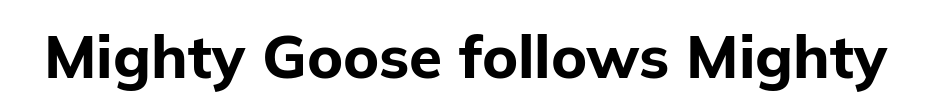
Does extra space separate the letters? No, they use regular spacing. Are there feet on the stems? There aren't — it's a sans. Here the designer chose a conventional face with non-uniform glyph widths. Letters rest on an invisible, unmarked baseline. The letters stand upright; this is a roman face.
